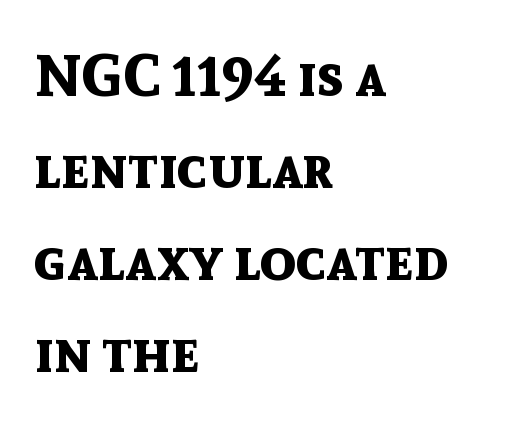
The image shows 59 px bold sans-serif type, upright; set left-aligned, normal line spacing (1.56x), normal letter spacing, not underlined; a medium x-height.
